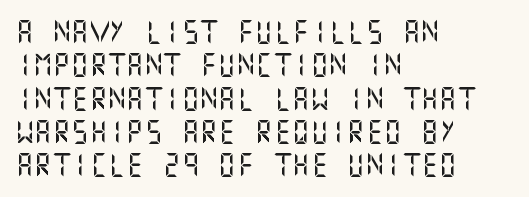
Q: Is the text italic (slanted)? A: No, it is upright.
Q: Is the text underlined? A: No.
Q: How is the paragraph aligned? A: Left-aligned.
Q: Is the spacing between letters normal or unusually wide? A: Normal.
Q: Is the spacing between lines tight, normal or loose? A: Normal.
